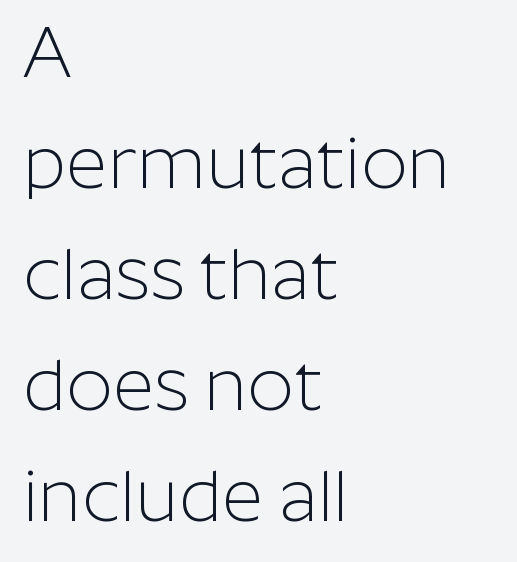
Anything drawn beneath the words? Only blank space. Visually the block forms a straight wall on the left and a jagged coastline on the right. Note: no serifs on the glyphs. The font sits on the lighter half of the weight spectrum, regular included. There is no visible air inserted between adjacent glyphs.
